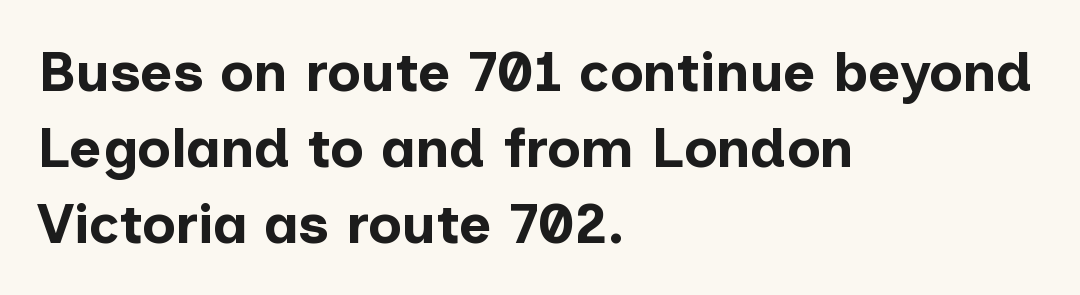
{"serif": "no", "italic": "no", "bold": "yes", "weight": "bold", "width": "normal", "stroke_contrast": "low", "x_height": "medium", "monospaced": "no", "underline": "no", "align": "left", "line_spacing": "normal", "line_spacing_ratio": 1.36, "letter_spacing": "normal", "letter_spacing_em": 0.0, "glyph_px": 56}
